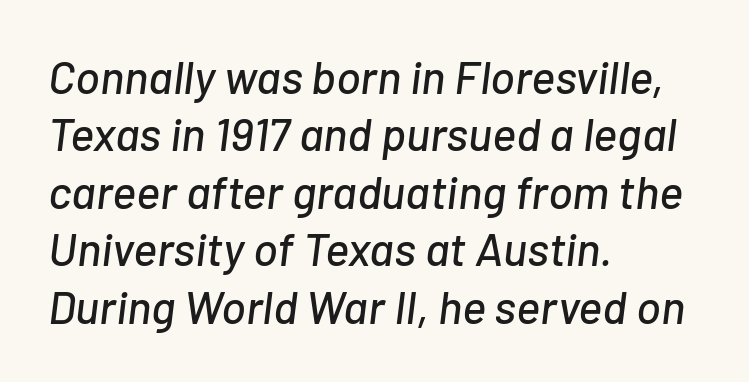
The image shows 46 px text type, italic (leaning right); set left-aligned, normal line spacing (1.25x), normal letter spacing, not underlined; low stroke contrast and a medium x-height.
